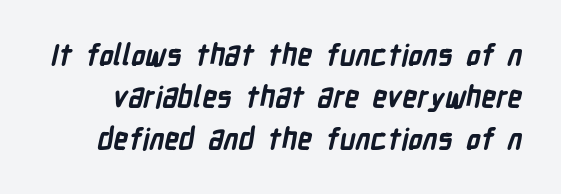
{"serif": "no", "bold": "yes", "weight": "bold", "width": "condensed", "stroke_contrast": "low", "x_height": "medium", "monospaced": "no", "underline": "no", "line_spacing": "normal", "line_spacing_ratio": 1.44, "letter_spacing": "normal", "letter_spacing_em": 0.0, "glyph_px": 29}
